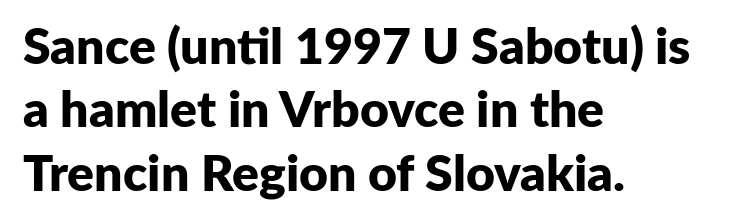
If you drew a ruler down the left edge, every line would touch it. Nothing unusual about the tracking: characters are spaced as the font intends. In terms of leading, this rendering sits right in the middle. Typographic density is high because the face is bold. Underline: absent. Does the type have serifs? No, each stem ends abruptly.
